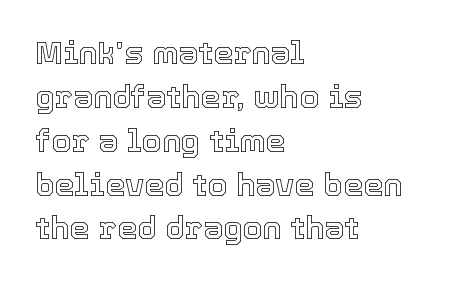
Q: Is the text italic (slanted)? A: No, it is upright.
Q: Is the text underlined? A: No.
Q: How is the paragraph aligned? A: Left-aligned.
Q: Is the spacing between letters normal or unusually wide? A: Normal.
Q: Is the spacing between lines tight, normal or loose? A: Normal.
Q: Width (condensed, normal, or wide)? A: Normal.
Q: x-height? A: Medium.
Q: Monospaced? A: No.
